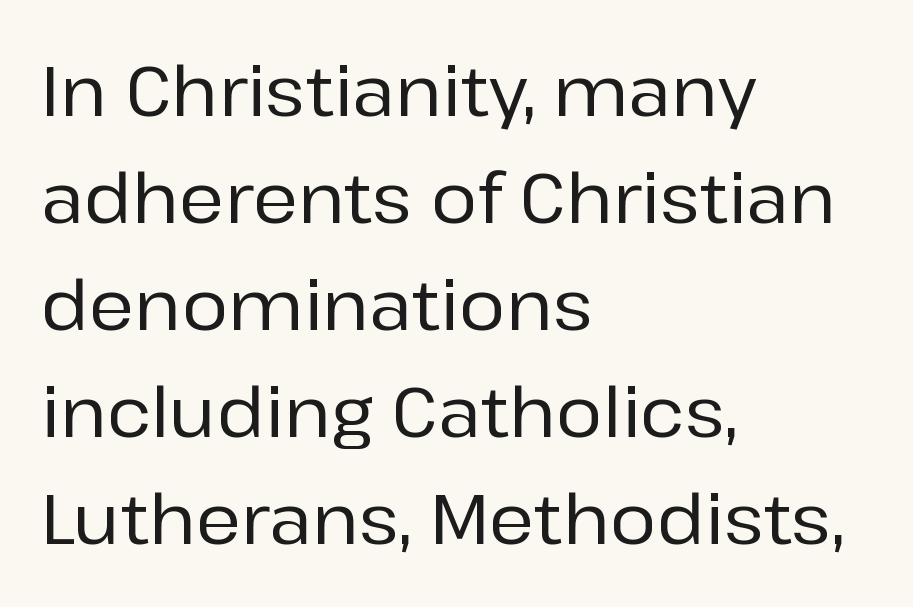
{"serif": "no", "italic": "no", "width": "normal", "stroke_contrast": "low", "x_height": "medium", "monospaced": "no", "underline": "no", "align": "left", "line_spacing": "normal", "line_spacing_ratio": 1.53, "letter_spacing": "normal", "letter_spacing_em": 0.0, "glyph_px": 70}
